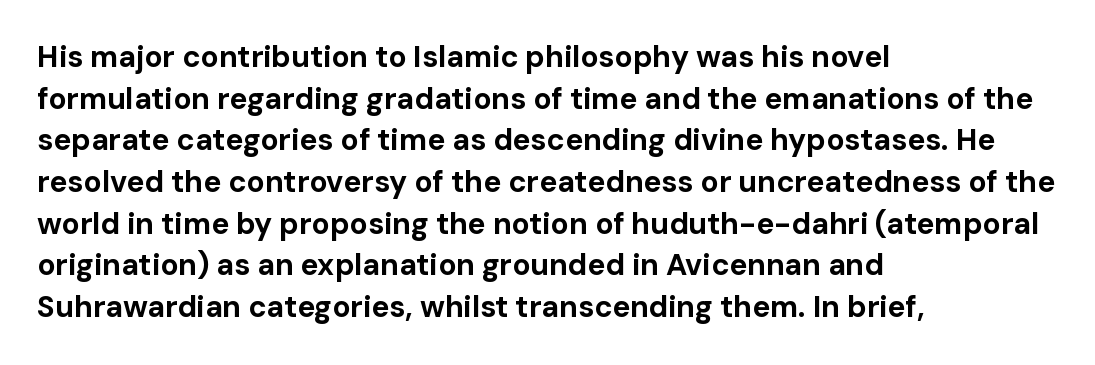
Just letters on the line, the space beneath them empty. Notice how descenders clear the ascenders below comfortably — that's standard leading. Nobody touched the tracking dial on this one. If you drew a line through each stem, it would be perfectly vertical. Serifs: no, the terminals of the letterforms are clean.
